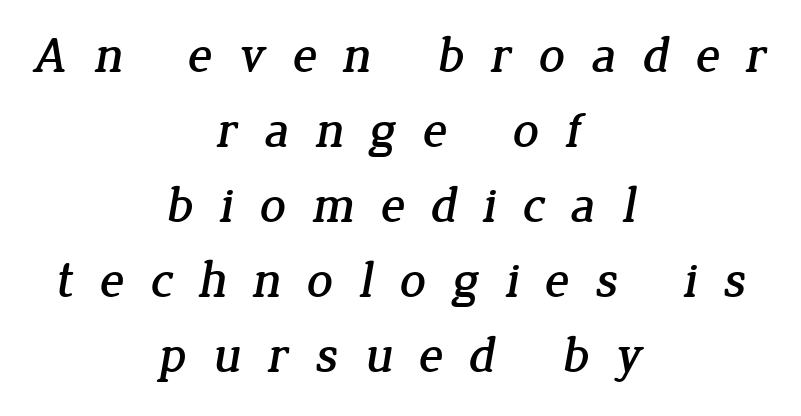
The image shows 51 px serif type; set centered, normal line spacing (1.47x), unusually wide letter spacing (+0.5 em), not underlined; low stroke contrast and a medium x-height.
